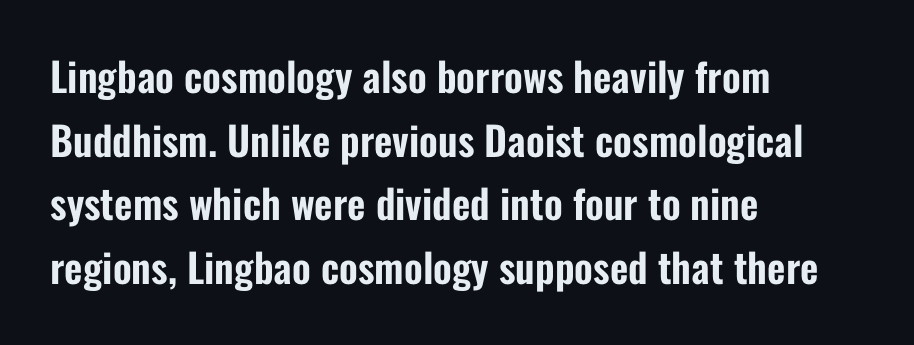
These lines are rendered in a variable-pitch font. Letters rest on an invisible, unmarked baseline. Posture: vertical. Nothing sits at the stroke ends, so this counts as sans-serif.
